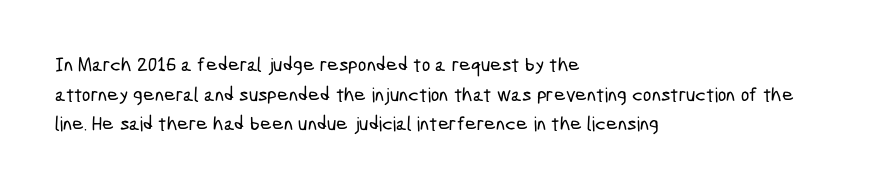
The rendering uses a moderate line-height, typical for paragraphs. The strip under each line holds only bare page. Does the copy run flush right? No — it runs flush left. Tracking here is standard; glyphs follow each other at the usual distance.
